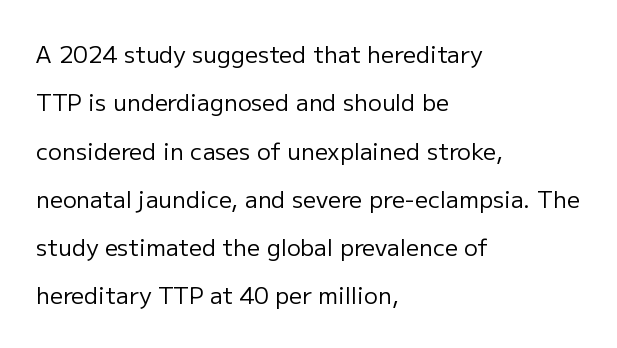
It's the straight-up-and-down kind of type. Descenders are the only things crossing below the line. A great deal of white space separates one row of letters from the next. Which margin do the lines hug? The left one — the right edge is uneven. Heaviness? Minimal to ordinary, like unemphasized prose. Characters follow at the spacing the type designer built in.
